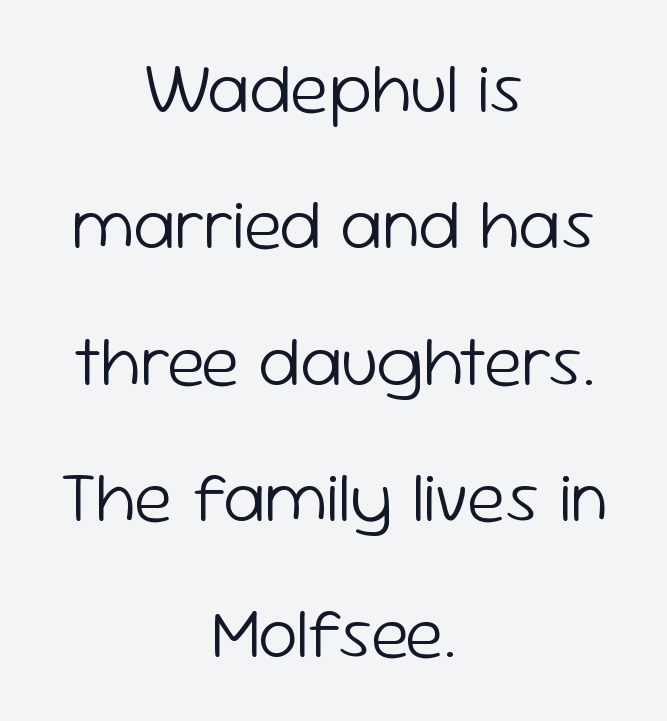
The image shows 71 px light sans-serif type, upright; set centered, loose line spacing (1.92x), normal letter spacing, not underlined; low stroke contrast and a medium x-height.
